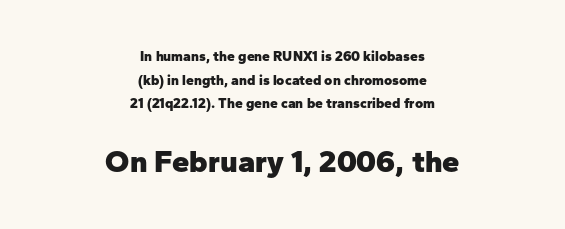
Q: Is the text bold? A: Yes.
Q: Is the text italic (slanted)? A: No, it is upright.
Q: Is the typeface a serif or a sans-serif typeface? A: Sans-serif.
Q: Is the text underlined? A: No.
Q: How is the paragraph aligned? A: Centered.
Q: Is the spacing between letters normal or unusually wide? A: Normal.
Q: Is the spacing between lines tight, normal or loose? A: Normal.
Q: Which block of text is set in a larger size, the first (top) or the second (bottom)? A: The second (bottom) one.
Q: Width (condensed, normal, or wide)? A: Normal.
Q: Stroke contrast? A: Low.
Q: x-height? A: Medium.
Q: Monospaced? A: No.
